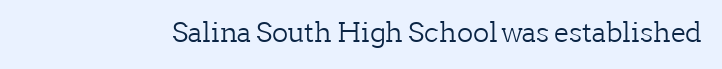
{"italic": "no", "bold": "no", "underline": "no", "letter_spacing": "normal", "letter_spacing_em": 0.0, "glyph_px": 27}
